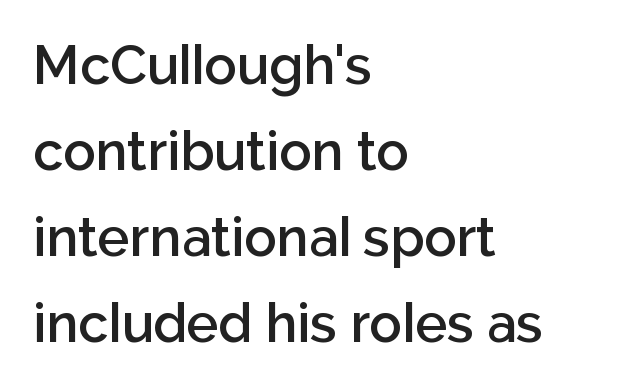
The image shows 54 px semibold sans-serif type, upright; set left-aligned, normal line spacing (1.59x), normal letter spacing, not underlined; low stroke contrast and a medium x-height.
